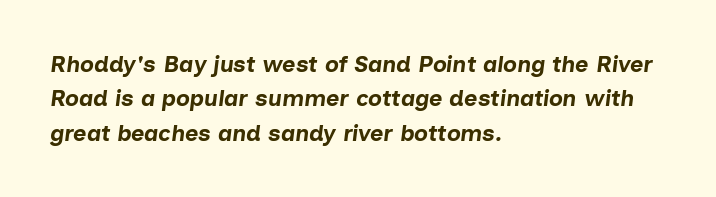
{"italic": "yes", "lean": "right", "slant_degrees": 7, "bold": "yes", "underline": "no", "align": "left", "line_spacing": "normal", "line_spacing_ratio": 1.5, "letter_spacing": "normal", "letter_spacing_em": 0.0, "glyph_px": 23}
